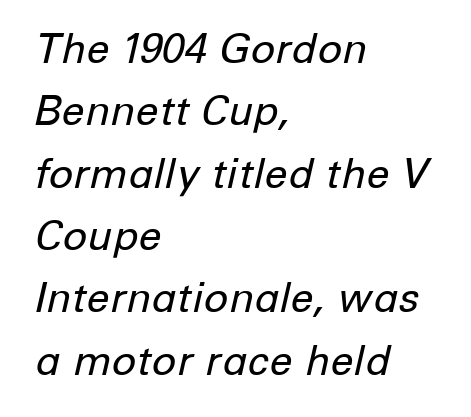
{"italic": "yes", "lean": "right", "slant_degrees": 12, "bold": "no", "weight": "regular", "width": "normal", "stroke_contrast": "low", "x_height": "medium", "monospaced": "no", "underline": "no", "align": "left", "line_spacing": "normal", "line_spacing_ratio": 1.52, "letter_spacing": "normal", "letter_spacing_em": 0.0, "glyph_px": 41}
